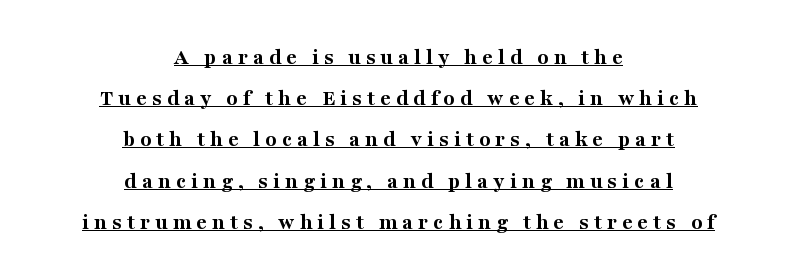
Q: Is the text bold? A: Yes.
Q: Is the text italic (slanted)? A: No, it is upright.
Q: Is the text underlined? A: Yes.
Q: How is the paragraph aligned? A: Centered.
Q: Is the spacing between letters normal or unusually wide? A: Unusually wide.
